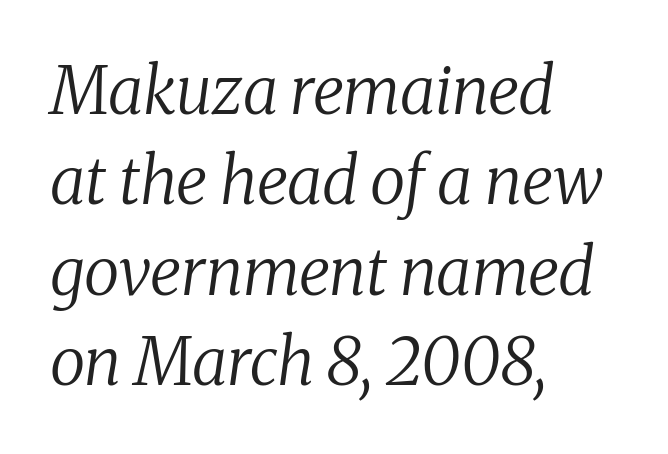
{"serif": "yes", "italic": "yes", "lean": "right", "slant_degrees": 8, "bold": "no", "weight": "regular", "width": "normal", "stroke_contrast": "medium", "x_height": "medium", "monospaced": "no", "underline": "no", "align": "left", "line_spacing": "normal", "line_spacing_ratio": 1.39, "letter_spacing": "normal", "letter_spacing_em": 0.0, "glyph_px": 65}
